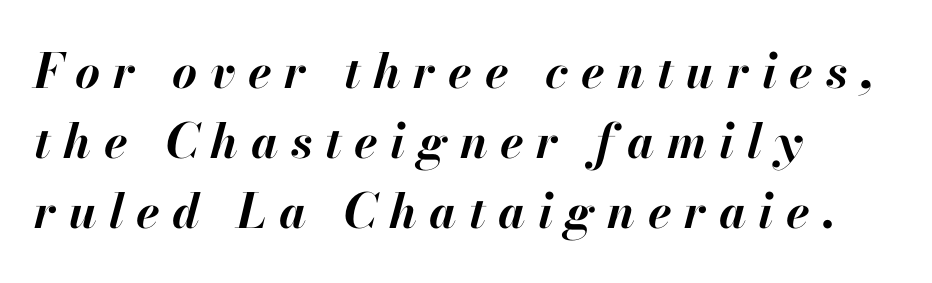
Note the varied advance widths — an 'i' is clearly narrower than an 'm'. The strokes are fattened all the way to bold. The space between consecutive lines is moderate. Yep, that's italic — everything's leaning. The tracking reads as deliberately expanded to a designer's eye. The setting favours the left margin, as ordinary paragraphs usually do.
